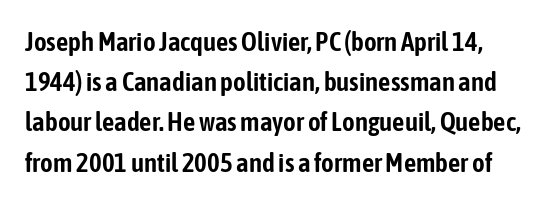
The image shows 27 px text type, upright; set normal line spacing (1.49x), normal letter spacing, not underlined.
